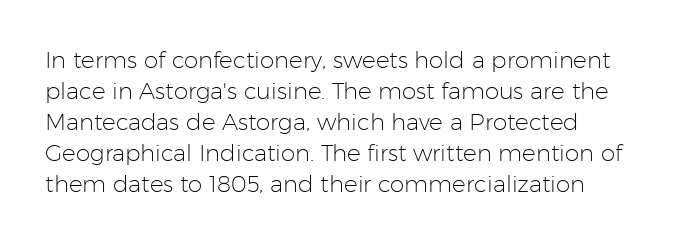
The image shows 23 px text type, upright; set left-aligned, normal line spacing (1.35x), normal letter spacing, not underlined.
